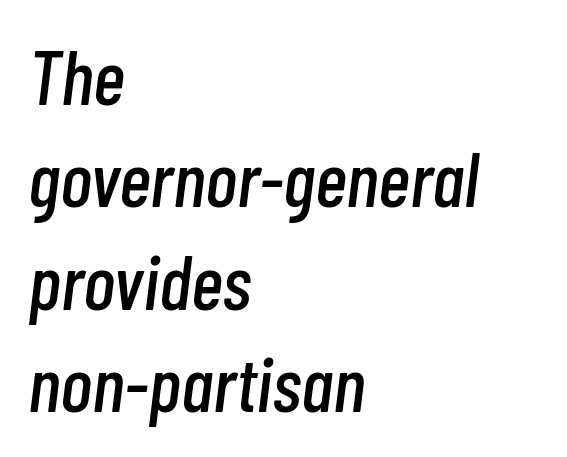
Q: Is the text italic (slanted)? A: Yes, it leans right by about 7 degrees.
Q: Is the text underlined? A: No.
Q: How is the paragraph aligned? A: Left-aligned.
Q: Is the spacing between letters normal or unusually wide? A: Normal.
Q: Is the spacing between lines tight, normal or loose? A: Normal.
Q: Width (condensed, normal, or wide)? A: Condensed.
Q: Stroke contrast? A: Low.
Q: x-height? A: Medium.
Q: Monospaced? A: No.
